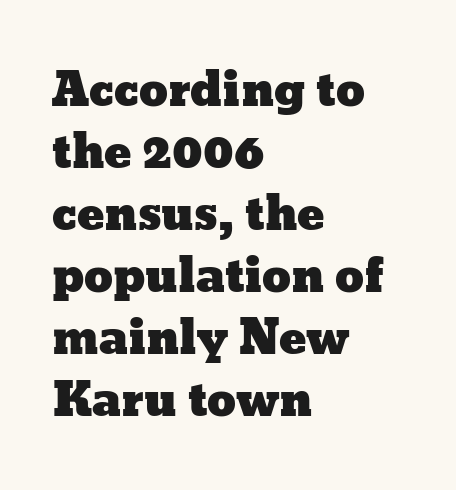
Q: Is the text italic (slanted)? A: No, it is upright.
Q: Is the text underlined? A: No.
Q: How is the paragraph aligned? A: Left-aligned.
Q: Is the spacing between letters normal or unusually wide? A: Normal.
Q: Is the spacing between lines tight, normal or loose? A: Normal.
Q: Width (condensed, normal, or wide)? A: Wide.
Q: Stroke contrast? A: Low.
Q: x-height? A: Medium.
Q: Monospaced? A: No.
